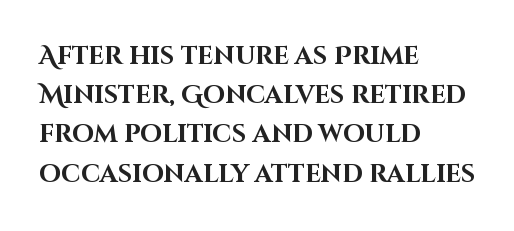
{"italic": "no", "bold": "yes", "underline": "no", "align": "left", "line_spacing": "normal", "line_spacing_ratio": 1.57, "letter_spacing": "normal", "letter_spacing_em": 0.0, "glyph_px": 25}
